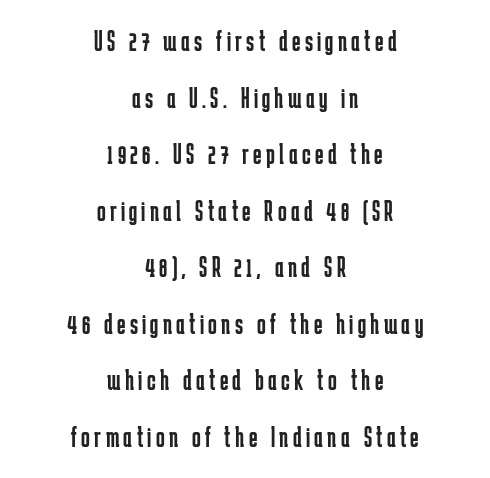
The image shows 29 px regular-weight, condensed sans-serif type, upright; set centered, loose line spacing (1.95x), not underlined; low stroke contrast and a medium x-height.
